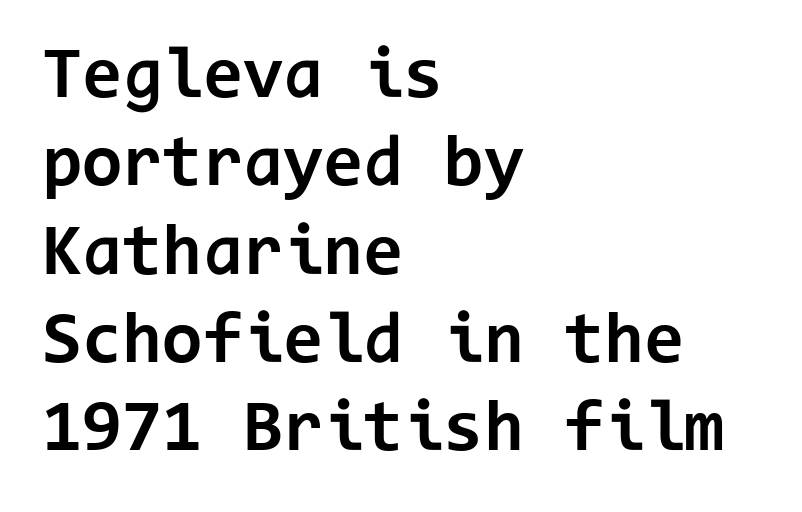
Q: Is the text bold? A: Yes.
Q: Is the text italic (slanted)? A: No, it is upright.
Q: Is the typeface a serif or a sans-serif typeface? A: Sans-serif.
Q: Is the text underlined? A: No.
Q: How is the paragraph aligned? A: Left-aligned.
Q: Is the spacing between letters normal or unusually wide? A: Normal.
Q: Width (condensed, normal, or wide)? A: Normal.
Q: Stroke contrast? A: Low.
Q: x-height? A: Medium.
Q: Monospaced? A: Yes.
